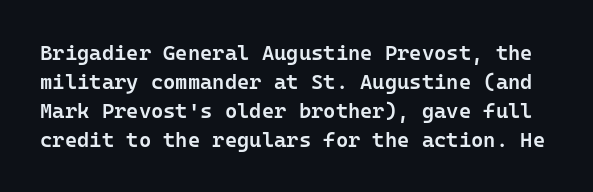
Q: Is the text bold? A: Semi-bold.
Q: Is the text italic (slanted)? A: No, it is upright.
Q: Is the text underlined? A: No.
Q: Is the spacing between letters normal or unusually wide? A: Normal.
Q: Is the spacing between lines tight, normal or loose? A: Normal.
